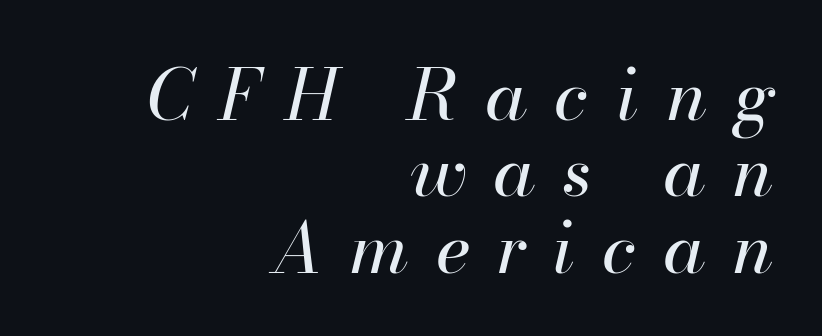
Q: Is the text bold? A: No.
Q: Is the text italic (slanted)? A: Yes, it leans right by about 13 degrees.
Q: Is the text underlined? A: No.
Q: How is the paragraph aligned? A: Right-aligned.
Q: Is the spacing between letters normal or unusually wide? A: Unusually wide.
Q: Is the spacing between lines tight, normal or loose? A: Tight.
Q: Width (condensed, normal, or wide)? A: Normal.
Q: Stroke contrast? A: High.
Q: x-height? A: Small.
Q: Monospaced? A: No.
